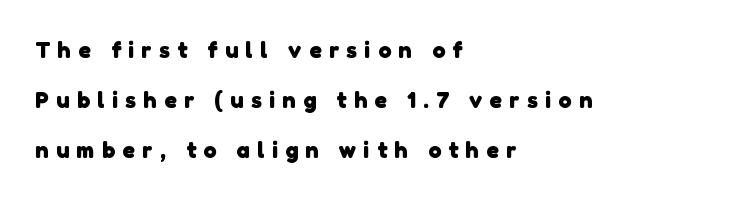
Q: Is the text bold? A: Yes.
Q: Is the text underlined? A: No.
Q: How is the paragraph aligned? A: Left-aligned.
Q: Is the spacing between letters normal or unusually wide? A: Unusually wide.
Q: Is the spacing between lines tight, normal or loose? A: Loose.
